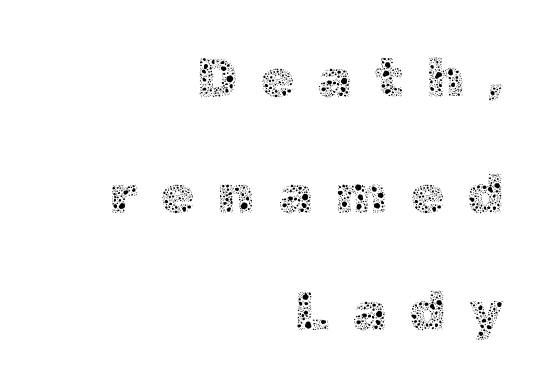
{"italic": "no", "bold": "no", "weight": "thin", "width": "normal", "x_height": "medium", "monospaced": "no", "underline": "no", "align": "right", "line_spacing": "loose", "line_spacing_ratio": 2.08, "letter_spacing": "wide", "letter_spacing_em": 0.4, "glyph_px": 56}
